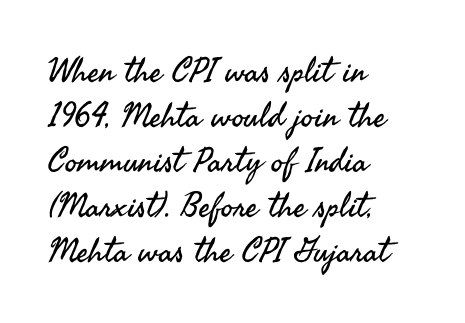
Q: Is the text bold? A: No.
Q: Is the text italic (slanted)? A: Yes.
Q: Is the typeface a serif or a sans-serif typeface? A: Sans-serif.
Q: Is the text underlined? A: No.
Q: How is the paragraph aligned? A: Left-aligned.
Q: Is the spacing between letters normal or unusually wide? A: Normal.
Q: Is the spacing between lines tight, normal or loose? A: Normal.
Q: Width (condensed, normal, or wide)? A: Normal.
Q: Stroke contrast? A: Medium.
Q: x-height? A: Small.
Q: Monospaced? A: No.
